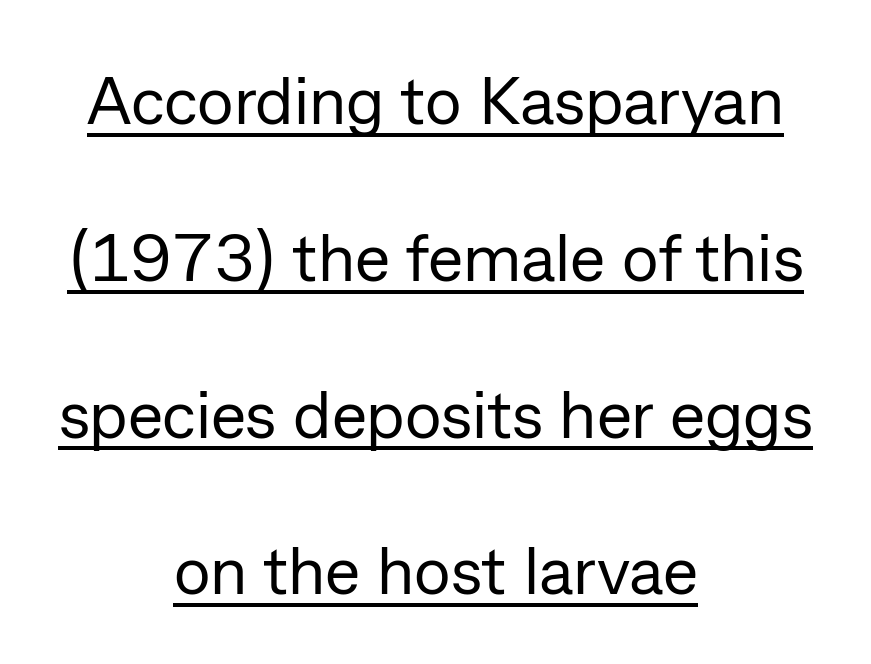
The image shows 67 px regular-weight sans-serif type, upright; set centered, loose line spacing (2.34x), normal letter spacing, underlined; low stroke contrast and a medium x-height.
